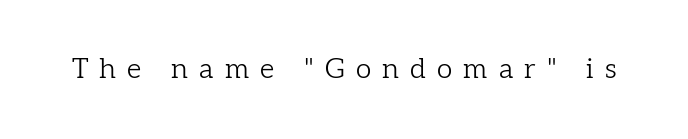
The image shows 28 px light serif type, upright; set unusually wide letter spacing (+0.4 em), not underlined; low stroke contrast and a medium x-height.
